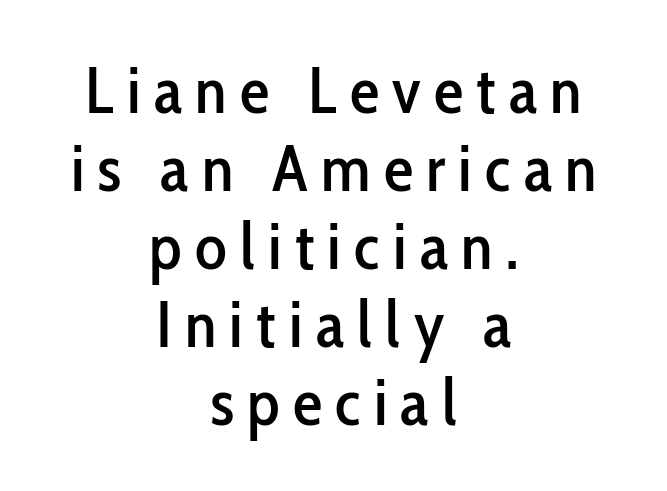
{"serif": "no", "italic": "no", "width": "condensed", "stroke_contrast": "low", "x_height": "medium", "monospaced": "no", "underline": "no", "align": "center", "line_spacing_ratio": 1.18, "letter_spacing": "wide", "letter_spacing_em": 0.2, "glyph_px": 66}
